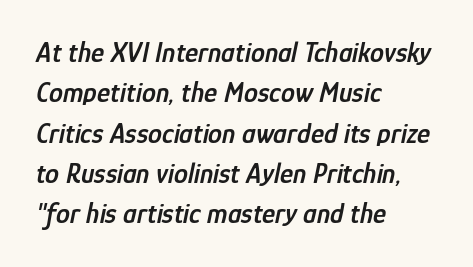
{"italic": "yes", "lean": "right", "slant_degrees": 12, "bold": "semi", "weight": "semibold", "width": "condensed", "stroke_contrast": "low", "x_height": "medium", "monospaced": "no", "underline": "no", "align": "left", "line_spacing": "normal", "line_spacing_ratio": 1.44, "letter_spacing": "normal", "letter_spacing_em": 0.0, "glyph_px": 28}
